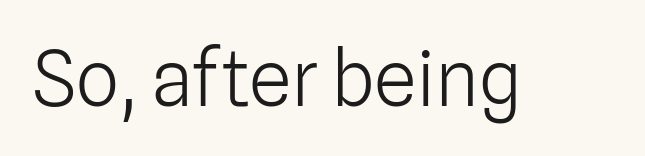
The image shows 77 px light sans-serif type, upright; set normal letter spacing, not underlined; low stroke contrast and a medium x-height.
